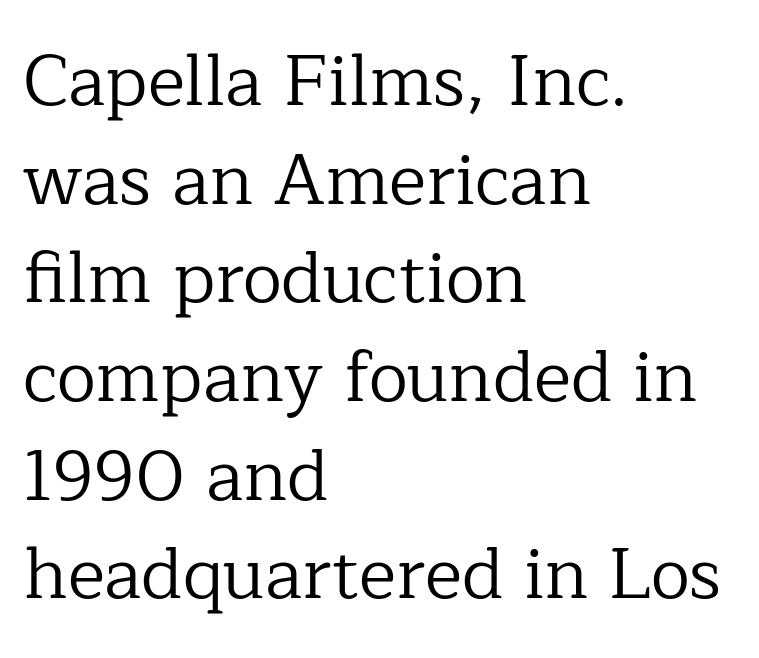
{"serif": "yes", "italic": "no", "bold": "no", "weight": "regular", "width": "normal", "stroke_contrast": "low", "x_height": "medium", "monospaced": "no", "underline": "no", "align": "left", "line_spacing": "normal", "line_spacing_ratio": 1.39, "letter_spacing": "normal", "letter_spacing_em": 0.0, "glyph_px": 71}
